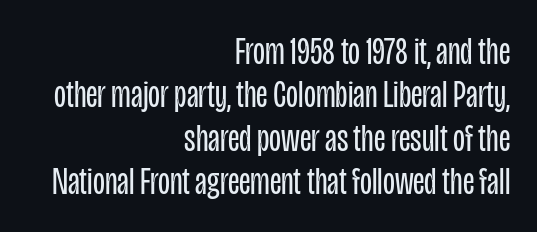
Q: Is the text bold? A: No.
Q: Is the text italic (slanted)? A: No, it is upright.
Q: Is the typeface a serif or a sans-serif typeface? A: Sans-serif.
Q: Is the text underlined? A: No.
Q: How is the paragraph aligned? A: Right-aligned.
Q: Is the spacing between letters normal or unusually wide? A: Normal.
Q: Is the spacing between lines tight, normal or loose? A: Tight.
Q: Width (condensed, normal, or wide)? A: Condensed.
Q: Stroke contrast? A: Low.
Q: x-height? A: Large.
Q: Monospaced? A: No.
